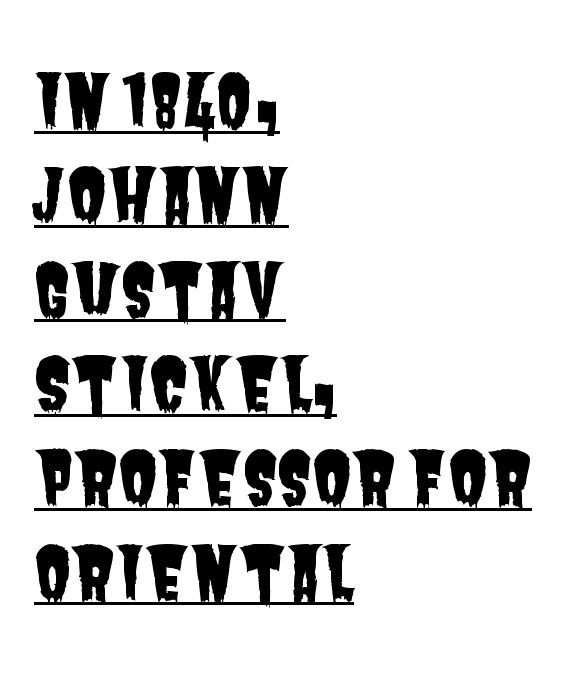
Proportional: the letters do not fall into vertical columns. The designer left line spacing at the default. This rendering uses left alignment, leaving the right contour irregular. Is there an underline? Yes — a line sits under the letters. Examine the stroke ends and you'll find no serifs. These lines keep a tight, regular rhythm from letter to letter.
